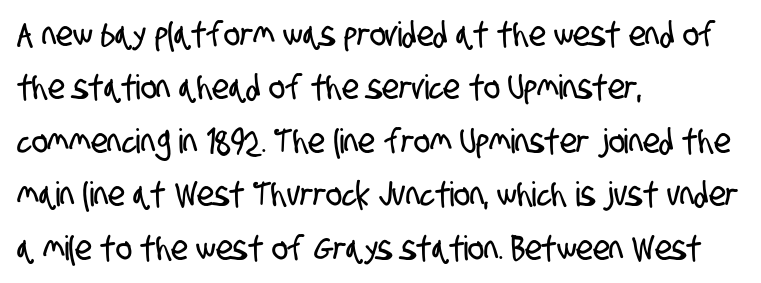
Q: Is the typeface a serif or a sans-serif typeface? A: Sans-serif.
Q: Is the text underlined? A: No.
Q: How is the paragraph aligned? A: Left-aligned.
Q: Is the spacing between letters normal or unusually wide? A: Normal.
Q: Is the spacing between lines tight, normal or loose? A: Normal.
Q: Width (condensed, normal, or wide)? A: Condensed.
Q: Stroke contrast? A: Low.
Q: x-height? A: Large.
Q: Monospaced? A: No.
